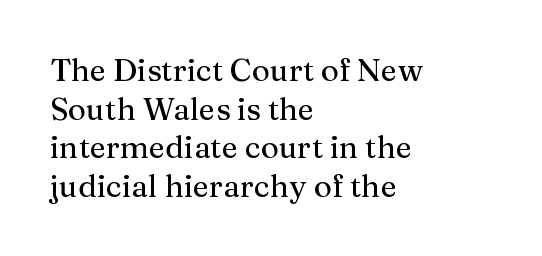
{"serif": "yes", "italic": "no", "width": "normal", "stroke_contrast": "medium", "x_height": "medium", "monospaced": "no", "underline": "no", "align": "left", "line_spacing": "normal", "line_spacing_ratio": 1.25, "letter_spacing": "normal", "letter_spacing_em": 0.0, "glyph_px": 31}
